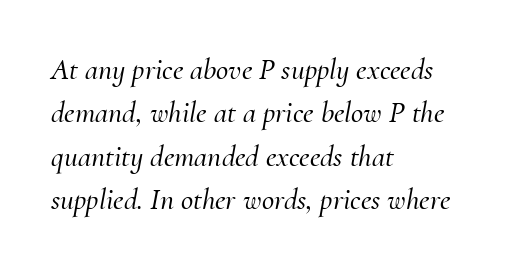
{"serif": "yes", "italic": "yes", "lean": "right", "slant_degrees": 10, "width": "normal", "stroke_contrast": "medium", "x_height": "small", "monospaced": "no", "underline": "no", "align": "left", "line_spacing": "normal", "line_spacing_ratio": 1.45, "letter_spacing": "normal", "letter_spacing_em": 0.0, "glyph_px": 30}
